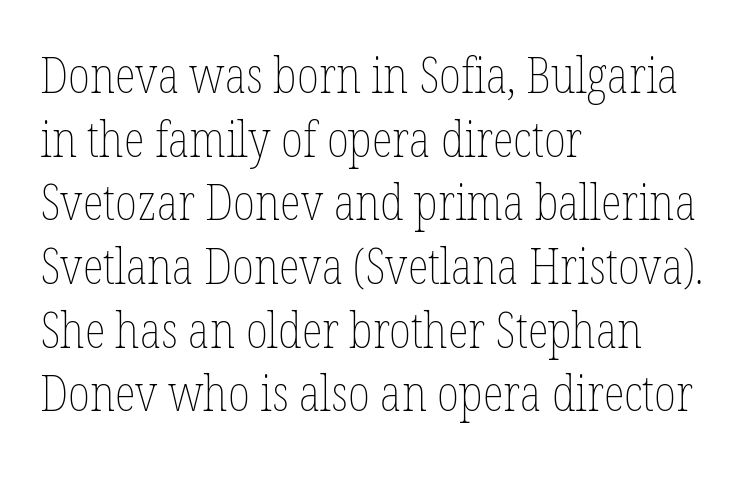
Weight: not bold — regular or lighter. The paragraph shown leans on its left margin. Compared with typical body copy, the letter spacing here is the same. Is this a fixed-width face? No — the glyphs have proportional, varying widths. The rendering uses a moderate line-height, typical for paragraphs. In terms of posture, this sample is upright.
